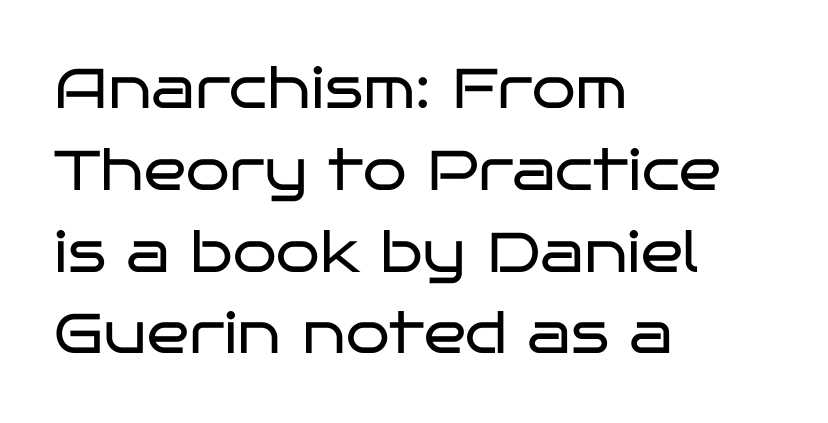
The image shows 56 px regular-weight, wide sans-serif type, upright; set left-aligned, normal line spacing (1.46x), normal letter spacing, not underlined; low stroke contrast and a large x-height.
